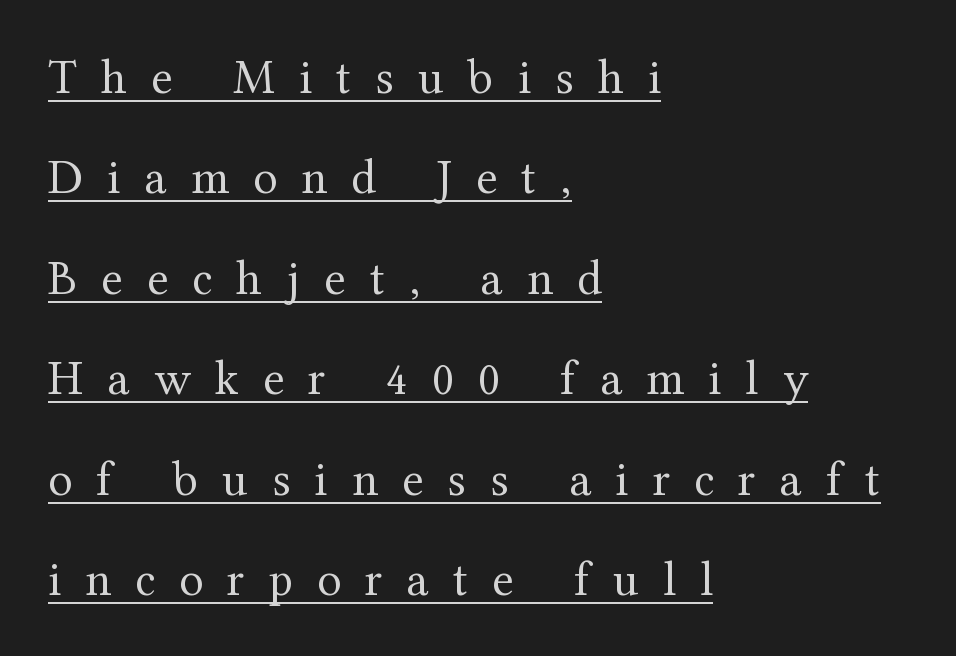
Q: Is the text bold? A: No.
Q: Is the text italic (slanted)? A: No, it is upright.
Q: Is the typeface a serif or a sans-serif typeface? A: Serif.
Q: Is the text underlined? A: Yes.
Q: How is the paragraph aligned? A: Left-aligned.
Q: Is the spacing between letters normal or unusually wide? A: Unusually wide.
Q: Is the spacing between lines tight, normal or loose? A: Loose.
Q: Width (condensed, normal, or wide)? A: Normal.
Q: Stroke contrast? A: Medium.
Q: x-height? A: Medium.
Q: Monospaced? A: No.
